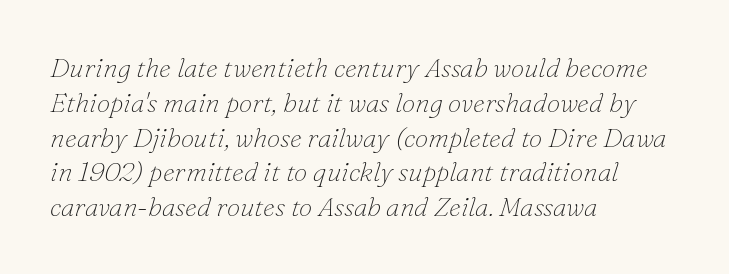
{"italic": "yes", "lean": "right", "slant_degrees": 16, "bold": "no", "underline": "no", "align": "left", "line_spacing": "normal", "line_spacing_ratio": 1.29, "letter_spacing": "normal", "letter_spacing_em": 0.0, "glyph_px": 27}
